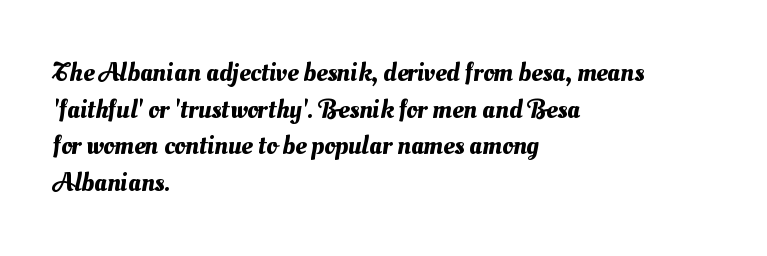
Q: Is the text underlined? A: No.
Q: How is the paragraph aligned? A: Left-aligned.
Q: Is the spacing between letters normal or unusually wide? A: Normal.
Q: Is the spacing between lines tight, normal or loose? A: Normal.
